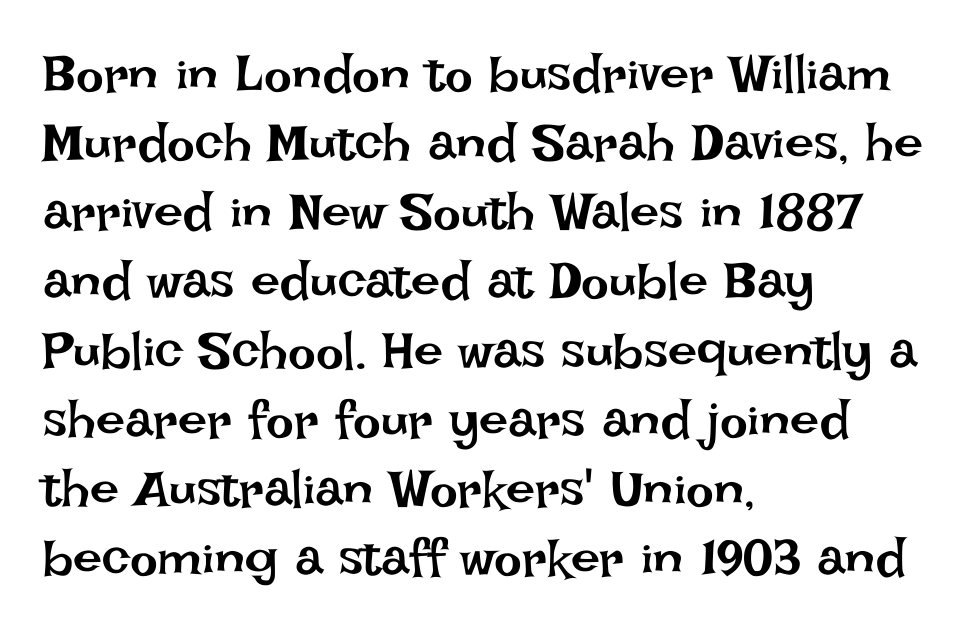
The image shows 52 px regular-weight type, upright; set left-aligned, normal line spacing (1.33x), normal letter spacing, not underlined; low stroke contrast and a large x-height.
